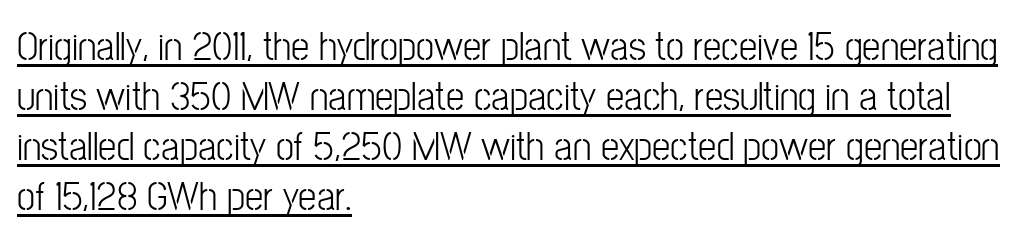
Q: Is the text bold? A: No.
Q: Is the text italic (slanted)? A: No, it is upright.
Q: Is the typeface a serif or a sans-serif typeface? A: Sans-serif.
Q: Is the text underlined? A: Yes.
Q: How is the paragraph aligned? A: Left-aligned.
Q: Is the spacing between letters normal or unusually wide? A: Normal.
Q: Width (condensed, normal, or wide)? A: Condensed.
Q: Stroke contrast? A: Low.
Q: x-height? A: Medium.
Q: Monospaced? A: No.
